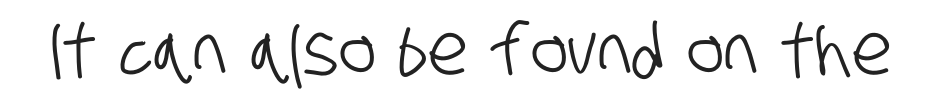
{"serif": "no", "width": "condensed", "stroke_contrast": "low", "x_height": "large", "monospaced": "no", "underline": "no", "letter_spacing": "normal", "letter_spacing_em": 0.0, "glyph_px": 71}
